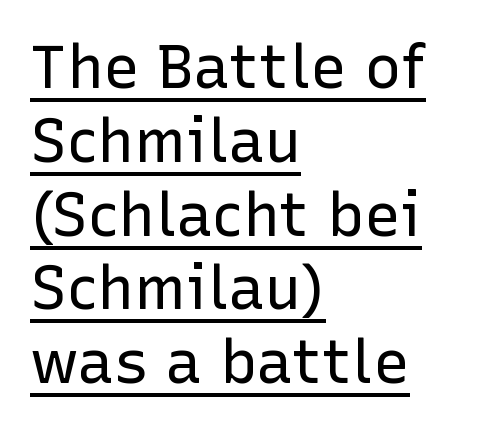
Q: Is the text bold? A: No.
Q: Is the text italic (slanted)? A: No, it is upright.
Q: Is the typeface a serif or a sans-serif typeface? A: Sans-serif.
Q: Is the text underlined? A: Yes.
Q: How is the paragraph aligned? A: Left-aligned.
Q: Is the spacing between letters normal or unusually wide? A: Normal.
Q: Width (condensed, normal, or wide)? A: Normal.
Q: Stroke contrast? A: Low.
Q: x-height? A: Medium.
Q: Monospaced? A: No.
